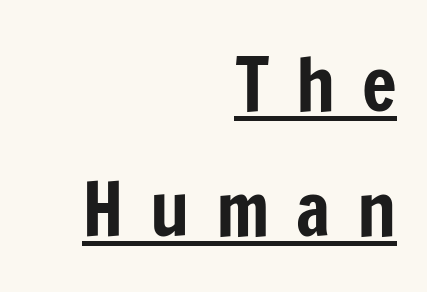
The image shows 73 px condensed sans-serif type, upright; set right-aligned, line spacing 1.71x, unusually wide letter spacing (+0.36 em), underlined; low stroke contrast and a medium x-height.
